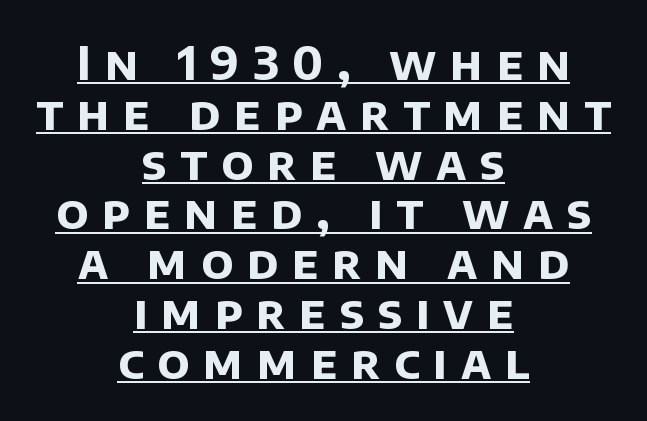
{"serif": "no", "bold": "yes", "weight": "bold", "width": "normal", "stroke_contrast": "low", "x_height": "large", "monospaced": "no", "underline": "yes", "align": "center", "line_spacing": "tight", "line_spacing_ratio": 1.06, "letter_spacing": "wide", "letter_spacing_em": 0.29, "glyph_px": 47}
